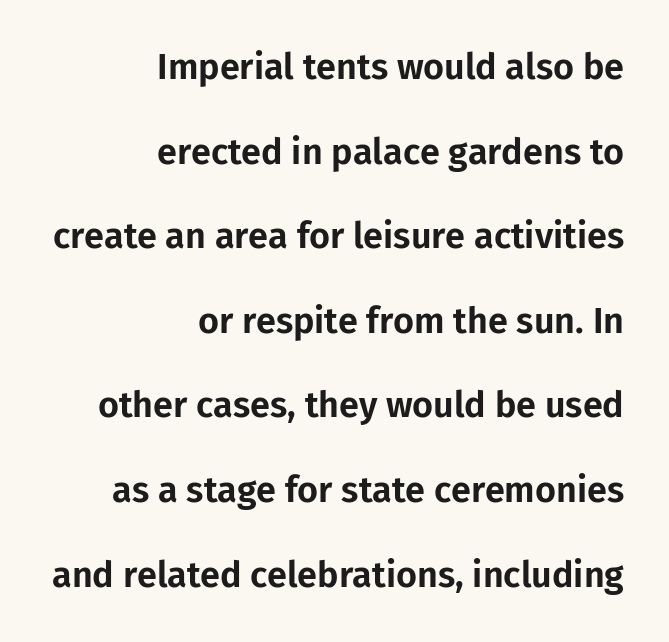
Q: Is the text italic (slanted)? A: No, it is upright.
Q: Is the typeface a serif or a sans-serif typeface? A: Sans-serif.
Q: Is the text underlined? A: No.
Q: How is the paragraph aligned? A: Right-aligned.
Q: Is the spacing between letters normal or unusually wide? A: Normal.
Q: Is the spacing between lines tight, normal or loose? A: Loose.
Q: Width (condensed, normal, or wide)? A: Normal.
Q: Stroke contrast? A: Low.
Q: x-height? A: Medium.
Q: Monospaced? A: No.
